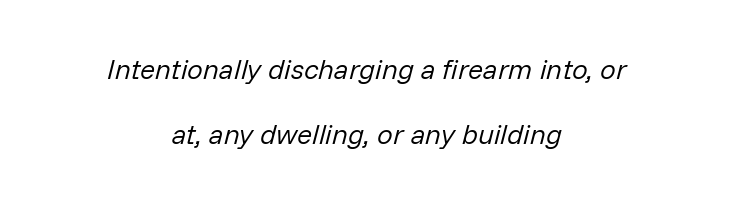
{"italic": "yes", "lean": "right", "slant_degrees": 14, "bold": "no", "weight": "regular", "width": "normal", "stroke_contrast": "low", "x_height": "medium", "monospaced": "no", "underline": "no", "align": "center", "line_spacing": "loose", "line_spacing_ratio": 2.33, "letter_spacing": "normal", "letter_spacing_em": 0.0, "glyph_px": 28}
